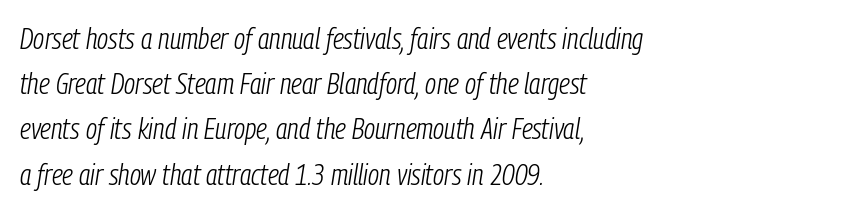
Q: Is the text bold? A: No.
Q: Is the text italic (slanted)? A: Yes, it leans right by about 9 degrees.
Q: Is the text underlined? A: No.
Q: How is the paragraph aligned? A: Left-aligned.
Q: Is the spacing between letters normal or unusually wide? A: Normal.
Q: Is the spacing between lines tight, normal or loose? A: Normal.
Q: Width (condensed, normal, or wide)? A: Condensed.
Q: Stroke contrast? A: Low.
Q: x-height? A: Medium.
Q: Monospaced? A: No.
